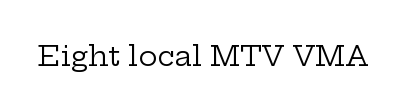
Underlining? Definitely not there. Words appear dense and cohesive because spacing is normal. Letters have the restrained weight of plain body copy at most. Looks like regular typesetting: each glyph gets only the width it needs. Every character sits straight up, as roman type does. Classification — serif.
